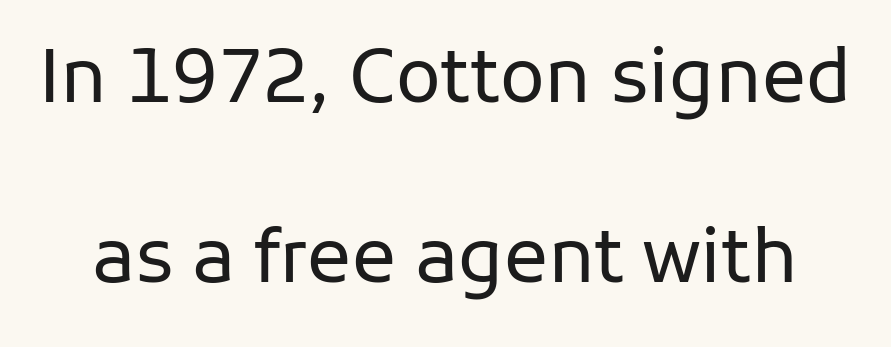
Q: Is the text bold? A: No.
Q: Is the text italic (slanted)? A: No, it is upright.
Q: Is the typeface a serif or a sans-serif typeface? A: Sans-serif.
Q: Is the text underlined? A: No.
Q: Is the spacing between letters normal or unusually wide? A: Normal.
Q: Is the spacing between lines tight, normal or loose? A: Loose.
Q: Width (condensed, normal, or wide)? A: Normal.
Q: Stroke contrast? A: Low.
Q: x-height? A: Medium.
Q: Monospaced? A: No.
